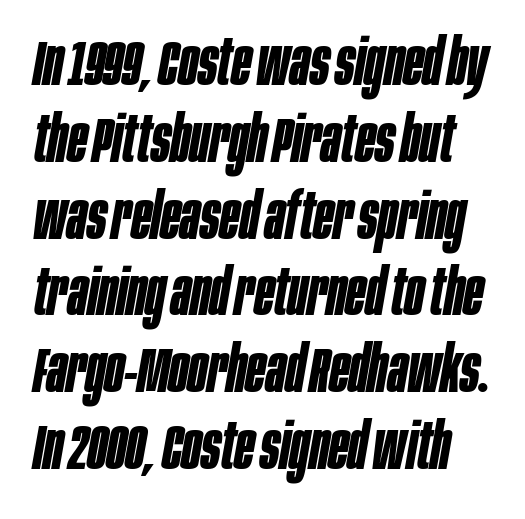
Q: Is the text bold? A: Yes.
Q: Is the text italic (slanted)? A: Yes, it leans right by about 10 degrees.
Q: Is the text underlined? A: No.
Q: Is the spacing between letters normal or unusually wide? A: Normal.
Q: Width (condensed, normal, or wide)? A: Condensed.
Q: Stroke contrast? A: Low.
Q: x-height? A: Large.
Q: Monospaced? A: No.
